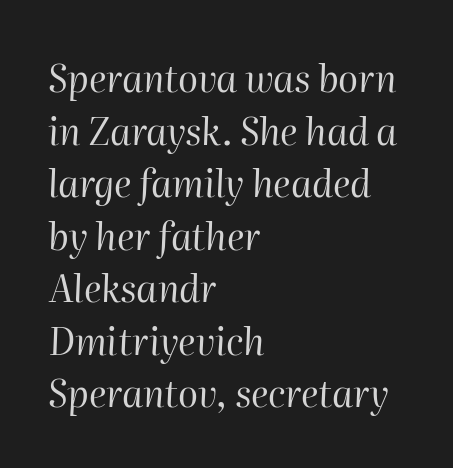
Q: Is the text bold? A: No.
Q: Is the text italic (slanted)? A: Yes, it leans right by about 2 degrees.
Q: Is the text underlined? A: No.
Q: How is the paragraph aligned? A: Left-aligned.
Q: Is the spacing between letters normal or unusually wide? A: Normal.
Q: Is the spacing between lines tight, normal or loose? A: Normal.
Q: Width (condensed, normal, or wide)? A: Normal.
Q: Stroke contrast? A: High.
Q: x-height? A: Medium.
Q: Monospaced? A: No.
